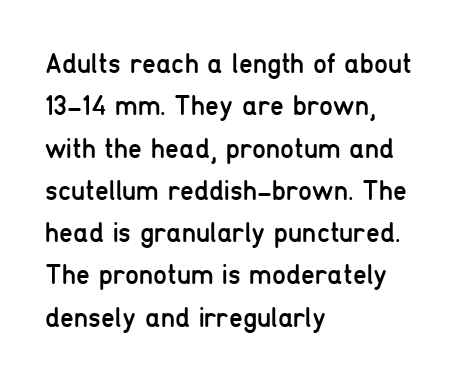
Q: Is the text bold? A: No.
Q: Is the text italic (slanted)? A: No, it is upright.
Q: Is the typeface a serif or a sans-serif typeface? A: Sans-serif.
Q: Is the text underlined? A: No.
Q: How is the paragraph aligned? A: Left-aligned.
Q: Is the spacing between letters normal or unusually wide? A: Normal.
Q: Is the spacing between lines tight, normal or loose? A: Normal.
Q: Width (condensed, normal, or wide)? A: Condensed.
Q: Stroke contrast? A: Low.
Q: x-height? A: Medium.
Q: Monospaced? A: No.
